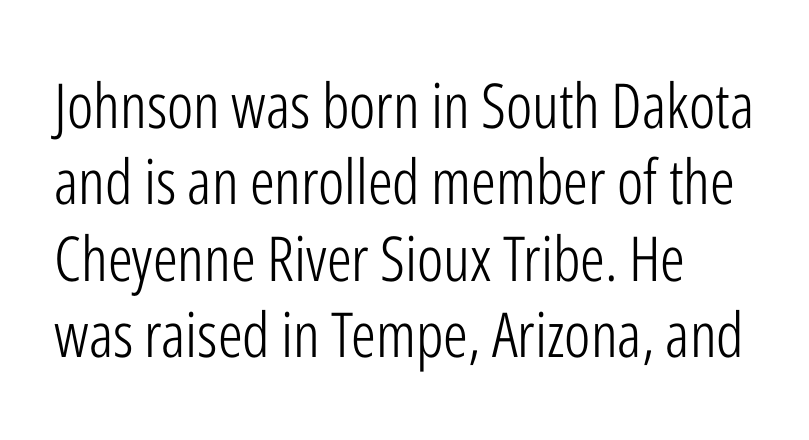
The image shows 62 px light, condensed sans-serif type, upright; set line spacing 1.23x, normal letter spacing, not underlined; low stroke contrast and a medium x-height.
